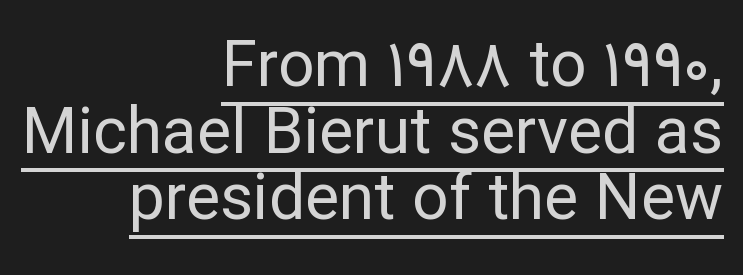
The image shows 64 px regular-weight sans-serif type, upright; set right-aligned, tight line spacing (1.04x), normal letter spacing, underlined; low stroke contrast and a medium x-height.
